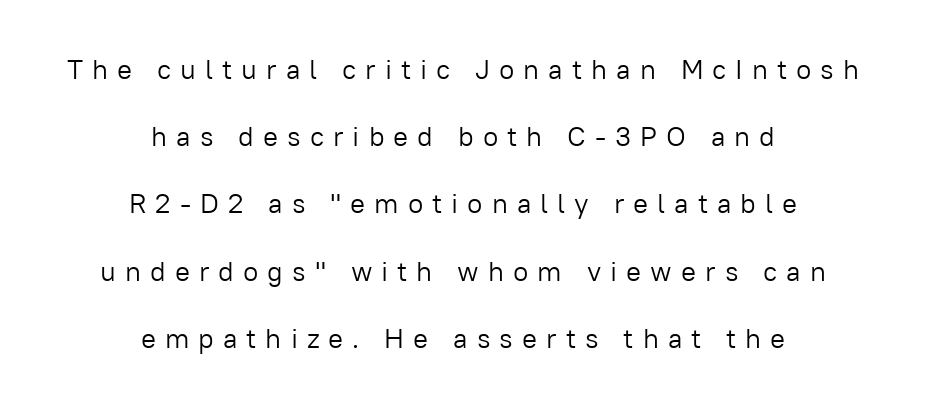
Q: Is the text bold? A: No.
Q: Is the text italic (slanted)? A: No, it is upright.
Q: Is the typeface a serif or a sans-serif typeface? A: Sans-serif.
Q: Is the text underlined? A: No.
Q: How is the paragraph aligned? A: Centered.
Q: Is the spacing between letters normal or unusually wide? A: Unusually wide.
Q: Is the spacing between lines tight, normal or loose? A: Loose.
Q: Width (condensed, normal, or wide)? A: Normal.
Q: Stroke contrast? A: Low.
Q: x-height? A: Medium.
Q: Monospaced? A: No.
